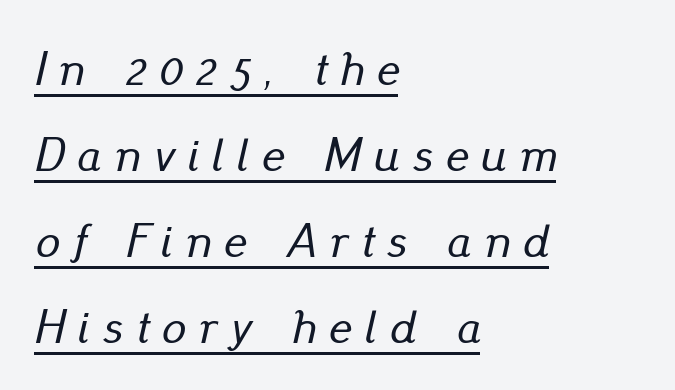
{"italic": "yes", "lean": "right", "slant_degrees": 13, "width": "normal", "stroke_contrast": "low", "x_height": "small", "monospaced": "no", "underline": "yes", "align": "left", "line_spacing_ratio": 1.79, "letter_spacing": "wide", "letter_spacing_em": 0.27, "glyph_px": 48}
